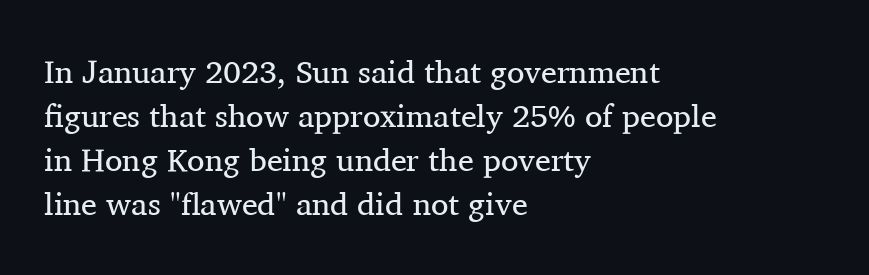
The image shows 32 px regular-weight serif type, upright; set left-aligned, normal line spacing (1.38x), normal letter spacing, not underlined; medium stroke contrast and a medium x-height.
